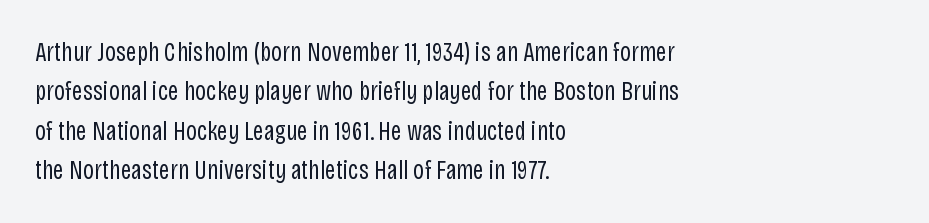
{"italic": "no", "bold": "no", "underline": "no", "align": "left", "line_spacing": "normal", "line_spacing_ratio": 1.46, "letter_spacing": "normal", "letter_spacing_em": 0.0, "glyph_px": 27}
